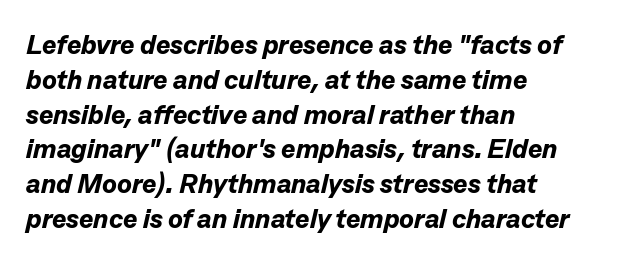
{"italic": "yes", "lean": "right", "slant_degrees": 13, "bold": "yes", "underline": "no", "align": "left", "line_spacing": "normal", "line_spacing_ratio": 1.29, "letter_spacing": "normal", "letter_spacing_em": 0.0, "glyph_px": 27}
